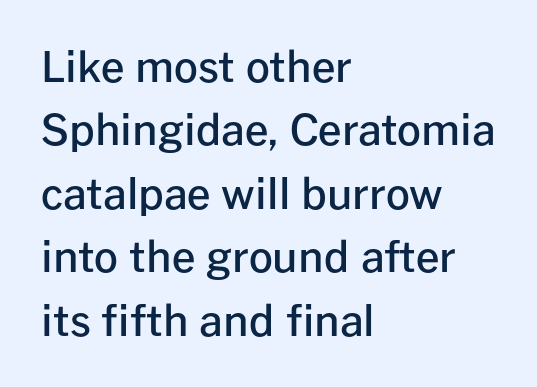
The image shows 42 px semibold sans-serif type, upright; set left-aligned, normal line spacing (1.51x), normal letter spacing, not underlined; low stroke contrast and a medium x-height.
